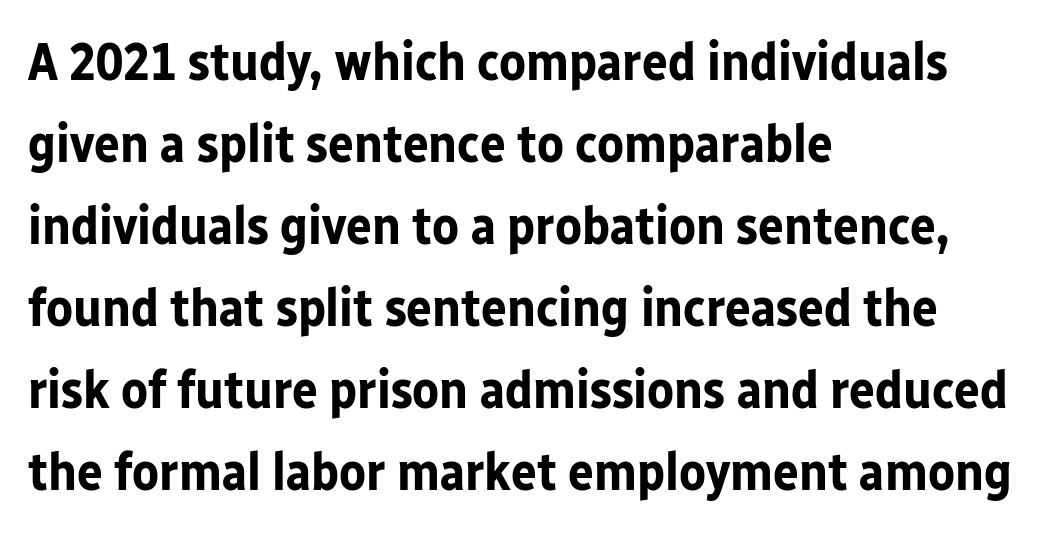
Do the characters align in a grid? No, the font is proportional. In terms of weight, the rendering is a true, heavy bold. The space directly below the letters is spotless. Each word holds together tightly as a unit, with standard inter-letter gaps. Summary of vertical rhythm: regular, with standard interline spacing.
